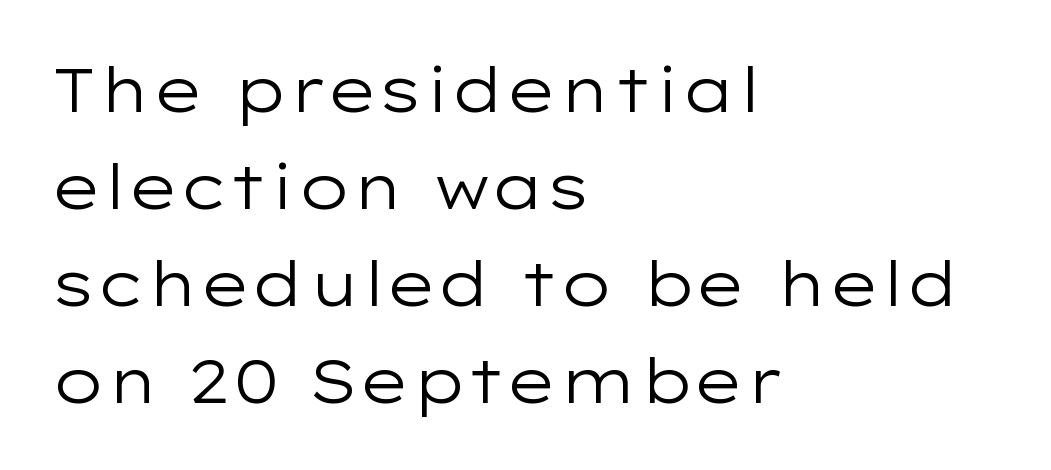
{"serif": "no", "italic": "no", "bold": "no", "weight": "regular", "width": "wide", "stroke_contrast": "low", "x_height": "medium", "monospaced": "no", "underline": "no", "align": "left", "line_spacing": "normal", "line_spacing_ratio": 1.59, "letter_spacing": "normal", "letter_spacing_em": 0.0, "glyph_px": 61}
